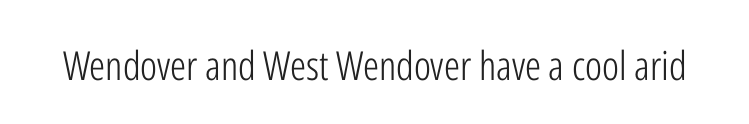
Q: Is the text bold? A: No.
Q: Is the text italic (slanted)? A: No, it is upright.
Q: Is the typeface a serif or a sans-serif typeface? A: Sans-serif.
Q: Is the text underlined? A: No.
Q: Is the spacing between letters normal or unusually wide? A: Normal.
Q: Width (condensed, normal, or wide)? A: Condensed.
Q: Stroke contrast? A: Low.
Q: x-height? A: Medium.
Q: Monospaced? A: No.
